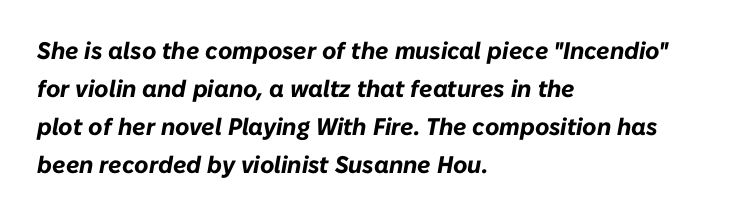
Q: Is the text bold? A: Yes.
Q: Is the text italic (slanted)? A: Yes, it leans right by about 10 degrees.
Q: Is the text underlined? A: No.
Q: How is the paragraph aligned? A: Left-aligned.
Q: Is the spacing between letters normal or unusually wide? A: Normal.
Q: Is the spacing between lines tight, normal or loose? A: Normal.
